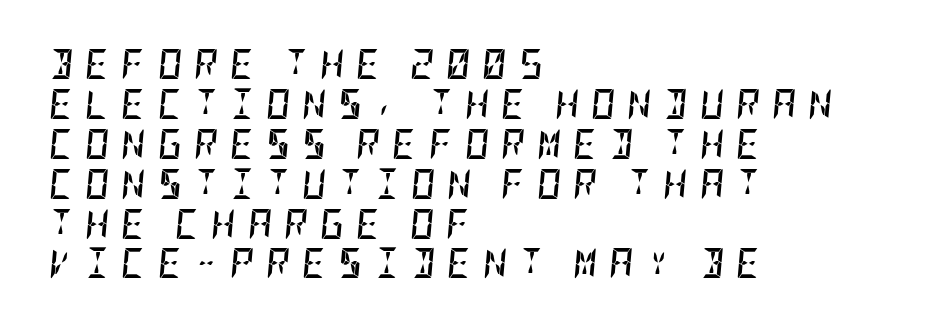
{"italic": "yes", "lean": "right", "slant_degrees": 5, "bold": "yes", "weight": "semibold", "width": "condensed", "stroke_contrast": "low", "x_height": "large", "underline": "no", "align": "left", "line_spacing": "normal", "line_spacing_ratio": 1.33, "letter_spacing": "wide", "letter_spacing_em": 0.39, "glyph_px": 30}
